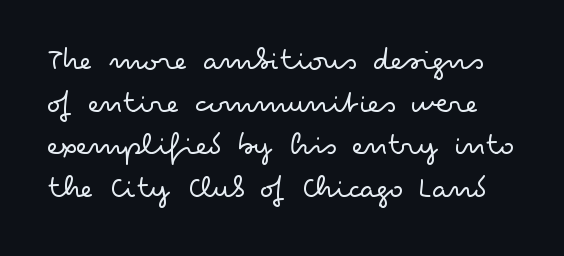
Q: Is the text bold? A: No.
Q: Is the text italic (slanted)? A: No, it is upright.
Q: Is the typeface a serif or a sans-serif typeface? A: Sans-serif.
Q: Is the text underlined? A: No.
Q: Is the spacing between letters normal or unusually wide? A: Normal.
Q: Is the spacing between lines tight, normal or loose? A: Normal.
Q: Width (condensed, normal, or wide)? A: Wide.
Q: Stroke contrast? A: Low.
Q: x-height? A: Small.
Q: Monospaced? A: No.
